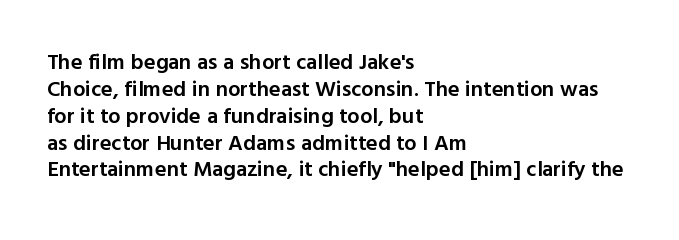
The image shows 22 px text type, upright; set left-aligned, line spacing 1.22x, normal letter spacing, not underlined.
